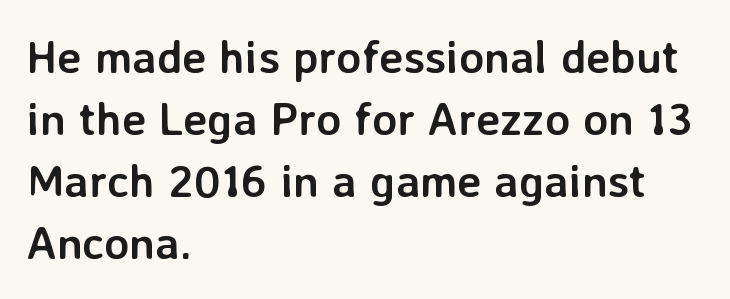
Characters remain perfectly vertical along every line. How are the letters spaced? Ordinarily, with no added tracking. Strong, thick strokes mark this as bold type. Think of a printed novel: that variable character pitch is what you see here. I'd call this a sans setting — the letters go barefoot.
